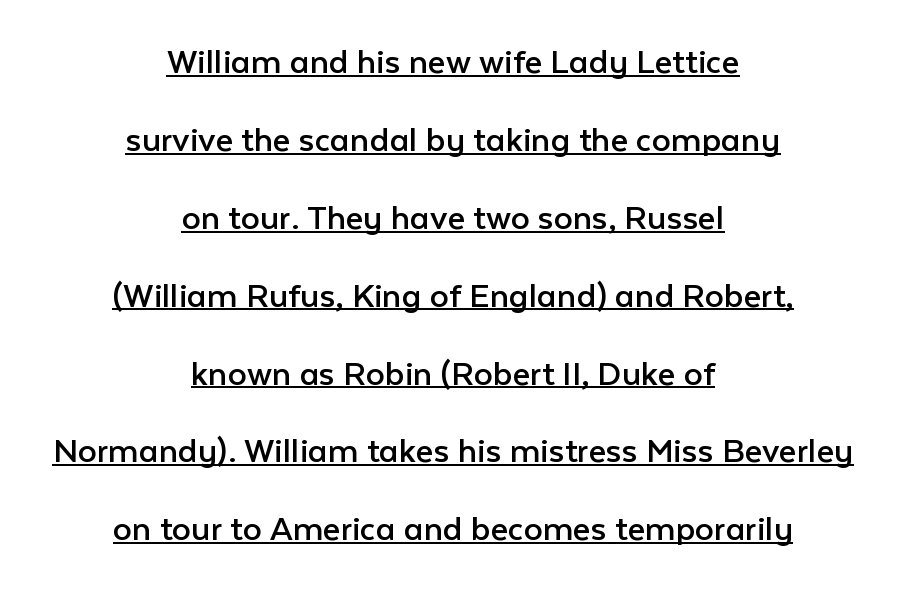
{"serif": "no", "italic": "no", "bold": "no", "weight": "regular", "width": "normal", "stroke_contrast": "low", "x_height": "medium", "monospaced": "no", "underline": "yes", "align": "center", "line_spacing": "loose", "line_spacing_ratio": 2.05, "letter_spacing": "normal", "letter_spacing_em": 0.0, "glyph_px": 38}
